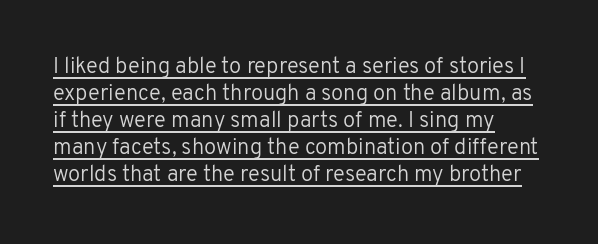
Q: Is the text bold? A: No.
Q: Is the text italic (slanted)? A: No, it is upright.
Q: Is the text underlined? A: Yes.
Q: How is the paragraph aligned? A: Left-aligned.
Q: Is the spacing between letters normal or unusually wide? A: Normal.
